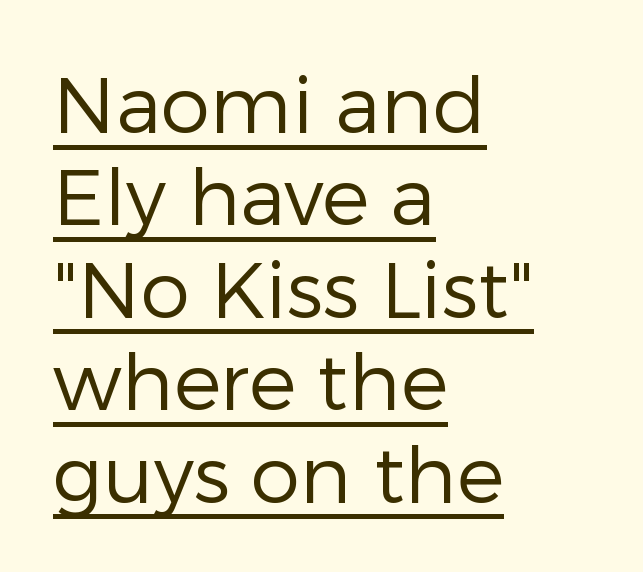
The image shows 79 px regular-weight sans-serif type, upright; set left-aligned, line spacing 1.17x, normal letter spacing, underlined; low stroke contrast and a medium x-height.
